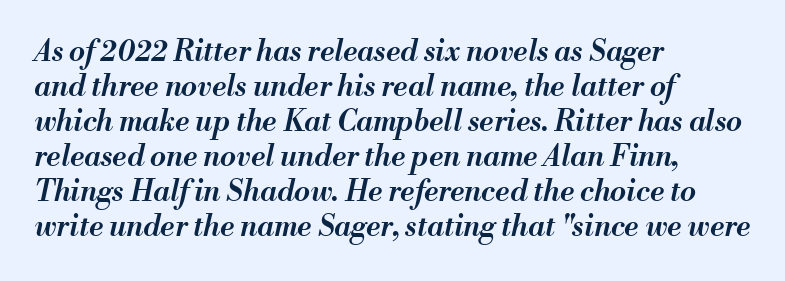
{"italic": "yes", "lean": "right", "slant_degrees": 13, "bold": "semi", "weight": "semibold", "width": "normal", "stroke_contrast": "medium", "x_height": "small", "monospaced": "no", "underline": "no", "align": "left", "line_spacing_ratio": 1.21, "letter_spacing": "normal", "letter_spacing_em": 0.0, "glyph_px": 29}
